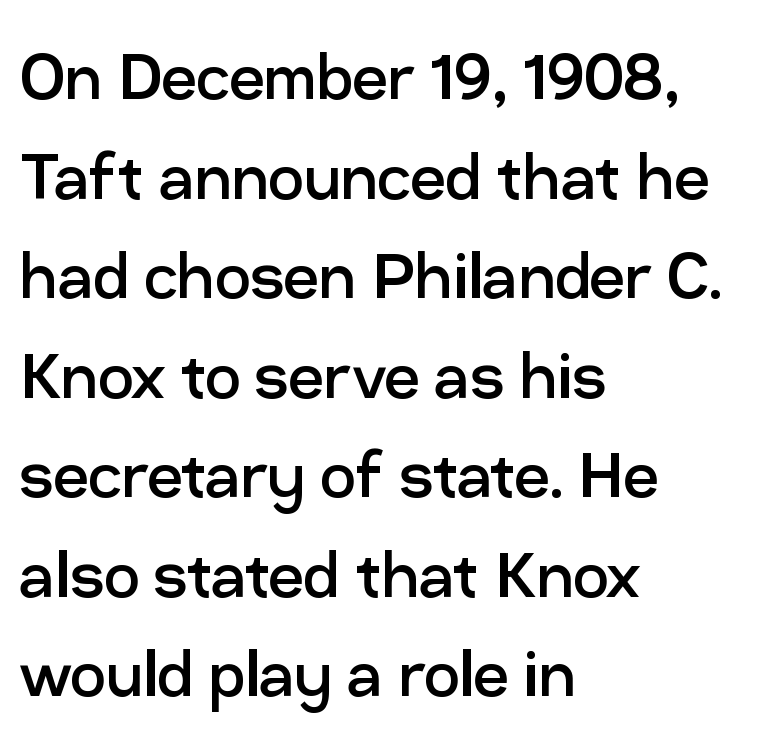
Q: Is the text bold? A: No.
Q: Is the text italic (slanted)? A: No, it is upright.
Q: Is the typeface a serif or a sans-serif typeface? A: Sans-serif.
Q: Is the text underlined? A: No.
Q: How is the paragraph aligned? A: Left-aligned.
Q: Is the spacing between letters normal or unusually wide? A: Normal.
Q: Is the spacing between lines tight, normal or loose? A: Normal.
Q: Width (condensed, normal, or wide)? A: Normal.
Q: Stroke contrast? A: Low.
Q: x-height? A: Medium.
Q: Monospaced? A: No.
